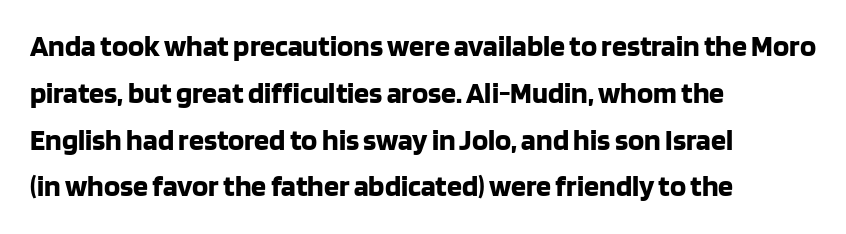
{"serif": "no", "italic": "no", "bold": "yes", "weight": "bold", "width": "normal", "stroke_contrast": "low", "x_height": "large", "monospaced": "no", "underline": "no", "align": "left", "line_spacing": "normal", "line_spacing_ratio": 1.56, "letter_spacing": "normal", "letter_spacing_em": 0.0, "glyph_px": 30}
